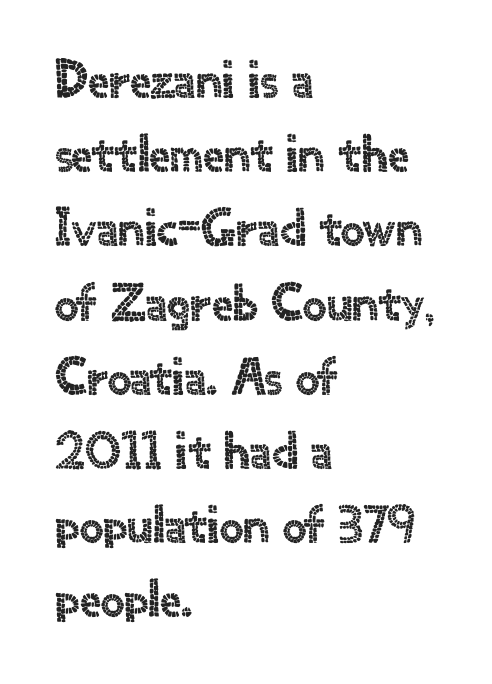
Lines of text with bare space underneath. A roman cut, with each character standing at attention. Spacing verdict: proportional, widths tailored to each character. Line starts are locked; line ends wander. Notice how descenders clear the ascenders below comfortably — that's standard leading. Nobody touched the tracking dial on this one.
